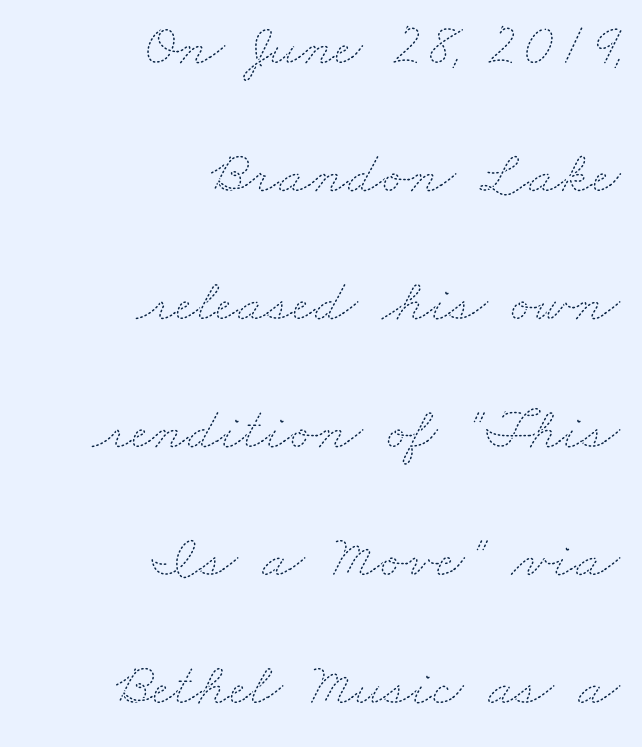
The image shows 61 px thin, wide type; set right-aligned, loose line spacing (2.1x), normal letter spacing, not underlined; medium stroke contrast and a small x-height.
